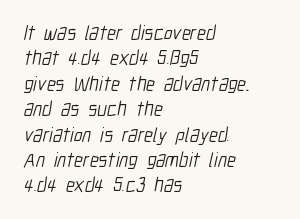
Q: Is the text bold? A: No.
Q: Is the text underlined? A: No.
Q: How is the paragraph aligned? A: Left-aligned.
Q: Is the spacing between letters normal or unusually wide? A: Normal.
Q: Is the spacing between lines tight, normal or loose? A: Normal.
